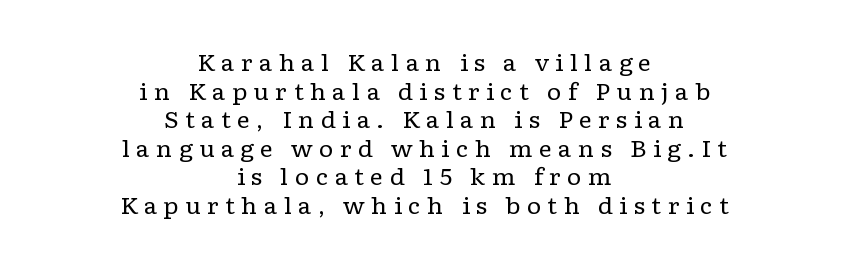
Q: Is the text bold? A: No.
Q: Is the text italic (slanted)? A: No, it is upright.
Q: Is the text underlined? A: No.
Q: How is the paragraph aligned? A: Centered.
Q: Is the spacing between letters normal or unusually wide? A: Unusually wide.
